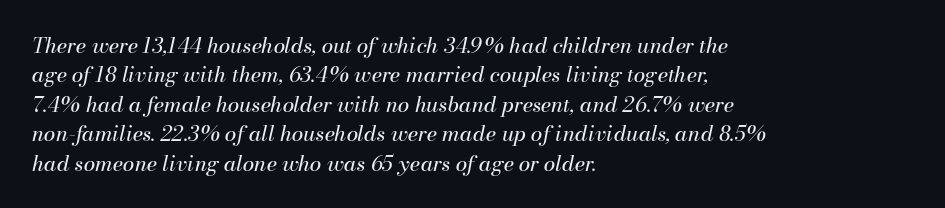
{"italic": "yes", "lean": "right", "slant_degrees": 13, "bold": "no", "underline": "no", "align": "left", "line_spacing": "normal", "line_spacing_ratio": 1.4, "letter_spacing": "normal", "letter_spacing_em": 0.0, "glyph_px": 21}
